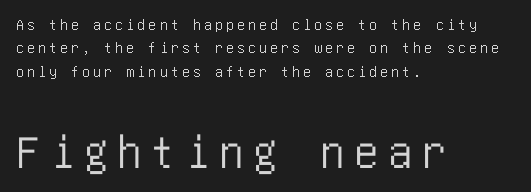
The image shows 49 px condensed sans-serif type, upright; set left-aligned, normal line spacing (1.46x), not underlined; the second (bottom) block is 3.06x larger; low stroke contrast and a large x-height.
